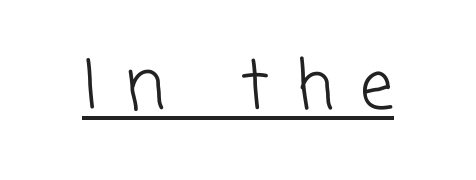
The image shows 67 px light sans-serif type; set unusually wide letter spacing (+0.4 em), underlined; low stroke contrast and a medium x-height.
